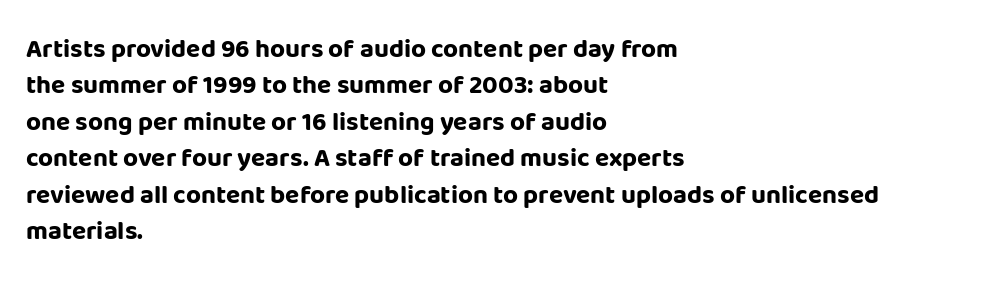
{"italic": "no", "bold": "yes", "underline": "no", "align": "left", "line_spacing": "normal", "line_spacing_ratio": 1.4, "letter_spacing": "normal", "letter_spacing_em": 0.0, "glyph_px": 26}
